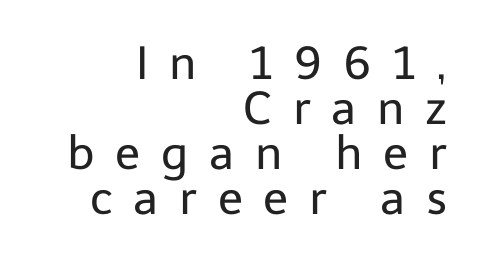
Is the block centered? No — it sits flush against the right margin. Compared with a typical body face, this is equally light or lighter still. The passage shown is typed in a proportional face where columns would drift. What stands out about the letter spacing? Its width — letters are far apart. Rule under the text: the space is simply empty. Tall strokes in this sample are plumb rather than angled.
